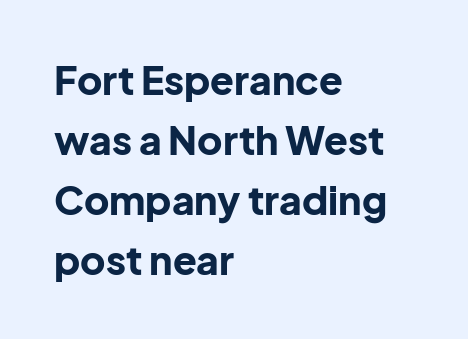
Look at the tracking — it's just the regular setting, nothing added. Classification — sans serif. The space between consecutive lines is moderate. Decoration check: the copy has no underline. Heft: maximum for text — a bold. The typesetter chose a ragged-right arrangement here.
